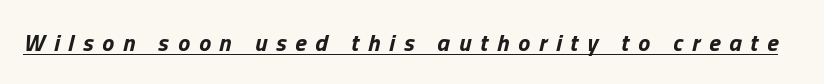
The horizontal fit of the characters is loose and conspicuously gappy. Does the weight exceed regular? Yes, all the way to bold. This sample carries an underscore along the baseline area. The letters are slanted; this is an italic face.
